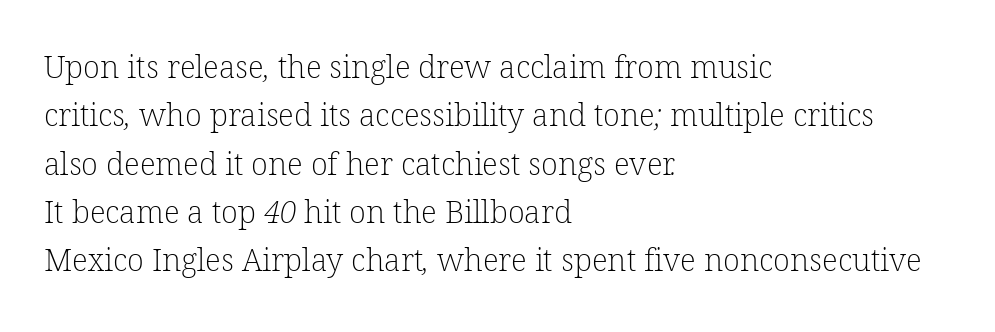
{"serif": "yes", "bold": "no", "weight": "light", "width": "normal", "stroke_contrast": "low", "x_height": "medium", "monospaced": "no", "underline": "no", "align": "left", "line_spacing": "normal", "line_spacing_ratio": 1.56, "letter_spacing": "normal", "letter_spacing_em": 0.0, "glyph_px": 31}
